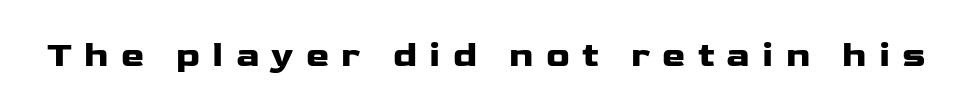
{"serif": "no", "italic": "no", "bold": "yes", "weight": "heavy", "width": "wide", "stroke_contrast": "low", "x_height": "medium", "monospaced": "no", "underline": "no", "letter_spacing": "wide", "letter_spacing_em": 0.35, "glyph_px": 35}
